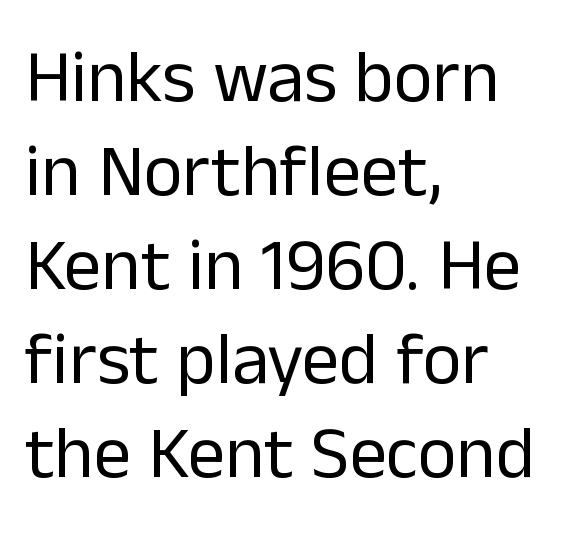
The tracking reads as untouched default to a designer's eye. Anything drawn beneath the words? Only blank space. In terms of posture, this sample is upright. Is this a fixed-width face? No — the glyphs have proportional, varying widths.
